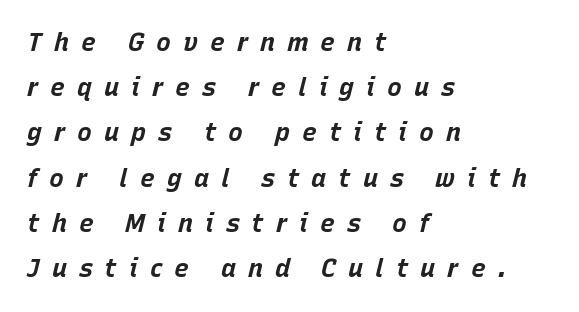
Q: Is the text bold? A: Yes.
Q: Is the text italic (slanted)? A: Yes, it leans right by about 15 degrees.
Q: Is the text underlined? A: No.
Q: How is the paragraph aligned? A: Left-aligned.
Q: Is the spacing between letters normal or unusually wide? A: Unusually wide.
